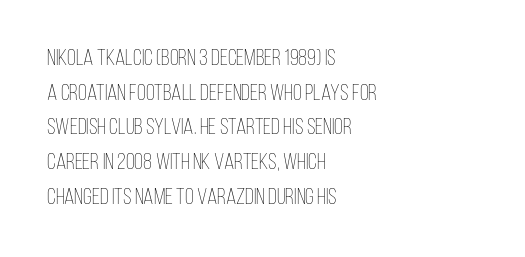
The image shows 23 px text type, upright; set left-aligned, normal line spacing (1.51x), normal letter spacing, not underlined.
